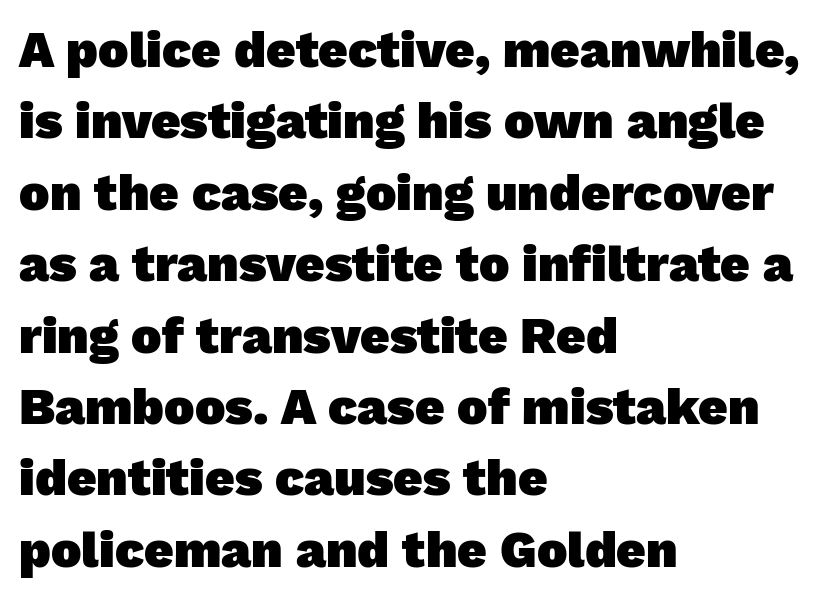
Descenders are the only things crossing below the line. A typesetter would call this zero additional tracking. Honestly, the row spacing looks completely unremarkable. Grotesque or geometric, the face here clearly has no serifs. Chunky letters — that's bold for sure.
